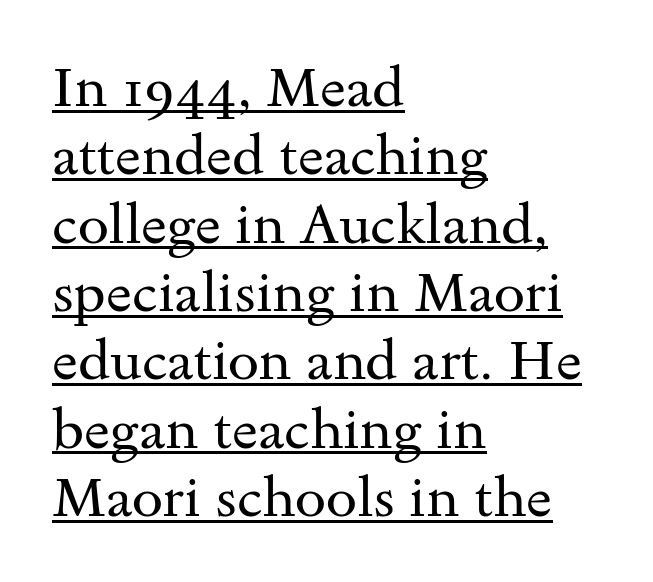
Do the characters align in a grid? No, the font is proportional. If you drew a ruler down the left edge, every line would touch it. Letter spacing: default. These glyphs show unthickened strokes, regular width or finer. Examine the stroke ends and you'll spot serifs. The rendered words wear a rule along their underside.
